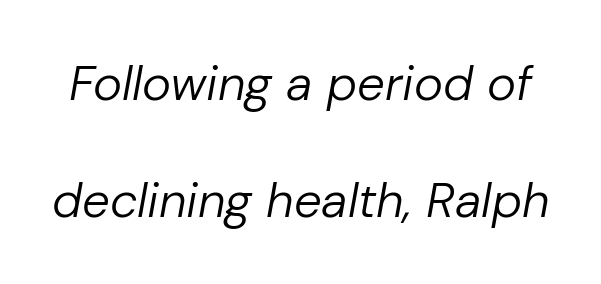
The image shows 49 px regular-weight type, italic (leaning right); set loose line spacing (2.38x), normal letter spacing, not underlined; low stroke contrast and a medium x-height.
